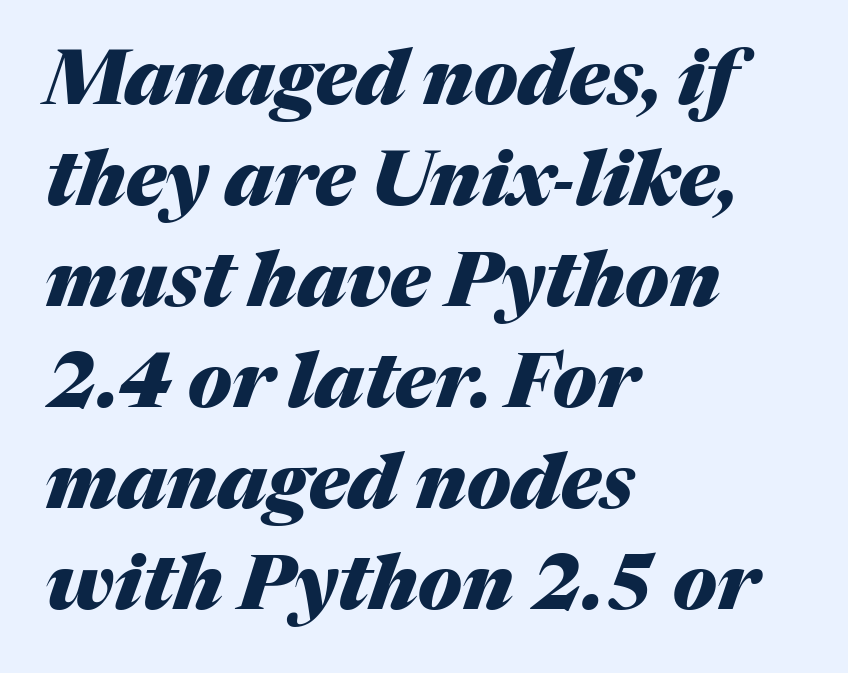
Q: Is the text bold? A: Yes.
Q: Is the text italic (slanted)? A: Yes, it leans right by about 17 degrees.
Q: Is the text underlined? A: No.
Q: How is the paragraph aligned? A: Left-aligned.
Q: Is the spacing between letters normal or unusually wide? A: Normal.
Q: Is the spacing between lines tight, normal or loose? A: Normal.
Q: Width (condensed, normal, or wide)? A: Normal.
Q: Stroke contrast? A: Medium.
Q: x-height? A: Medium.
Q: Monospaced? A: No.
